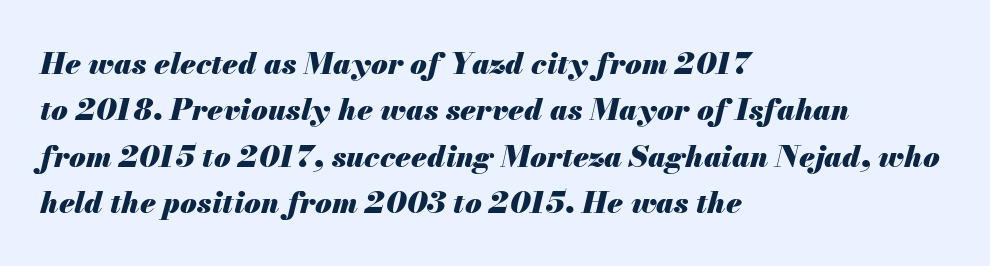
The image shows 30 px heavy type, italic (leaning right); set left-aligned, normal line spacing (1.55x), normal letter spacing, not underlined; medium stroke contrast and a small x-height.
